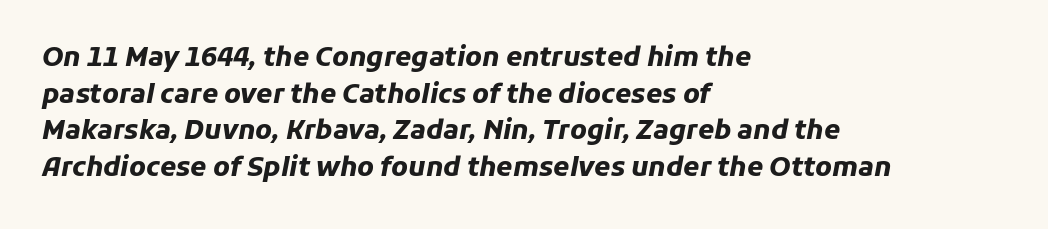
{"italic": "yes", "lean": "right", "slant_degrees": 11, "bold": "yes", "underline": "no", "align": "left", "line_spacing": "normal", "line_spacing_ratio": 1.41, "letter_spacing": "normal", "letter_spacing_em": 0.0, "glyph_px": 26}
